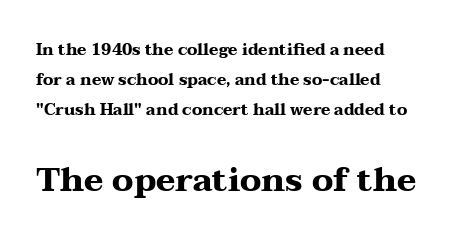
{"serif": "yes", "italic": "no", "bold": "yes", "weight": "heavy", "width": "wide", "stroke_contrast": "medium", "x_height": "medium", "monospaced": "no", "underline": "no", "align": "left", "line_spacing_ratio": 1.87, "letter_spacing": "normal", "letter_spacing_em": 0.0, "larger_block": "second", "size_ratio": 2.06, "glyph_px": 33}
